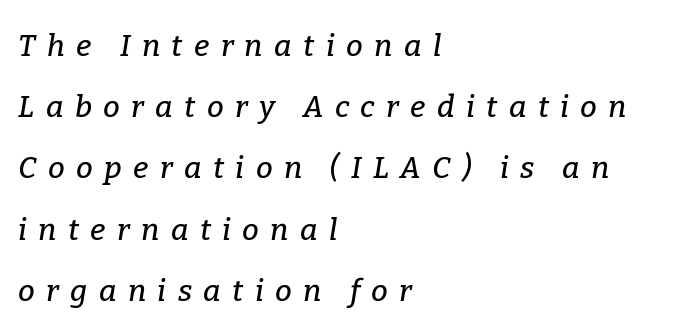
Q: Is the text italic (slanted)? A: Yes, it leans right by about 9 degrees.
Q: Is the typeface a serif or a sans-serif typeface? A: Serif.
Q: Is the text underlined? A: No.
Q: How is the paragraph aligned? A: Left-aligned.
Q: Is the spacing between letters normal or unusually wide? A: Unusually wide.
Q: Is the spacing between lines tight, normal or loose? A: Loose.
Q: Width (condensed, normal, or wide)? A: Normal.
Q: Stroke contrast? A: Low.
Q: x-height? A: Medium.
Q: Monospaced? A: No.
